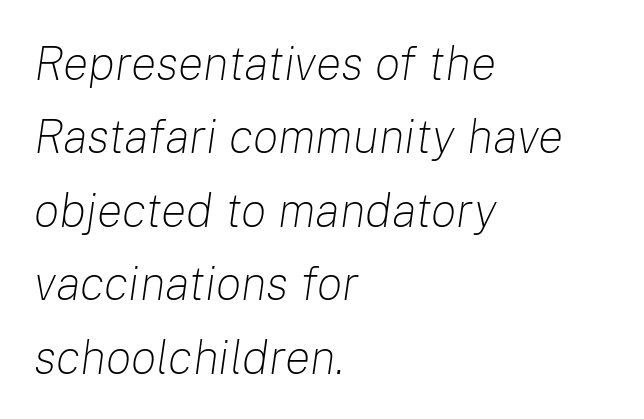
Q: Is the text bold? A: No.
Q: Is the text italic (slanted)? A: Yes, it leans right by about 8 degrees.
Q: Is the text underlined? A: No.
Q: How is the paragraph aligned? A: Left-aligned.
Q: Is the spacing between letters normal or unusually wide? A: Normal.
Q: Is the spacing between lines tight, normal or loose? A: Normal.
Q: Width (condensed, normal, or wide)? A: Normal.
Q: Stroke contrast? A: Low.
Q: x-height? A: Medium.
Q: Monospaced? A: No.
